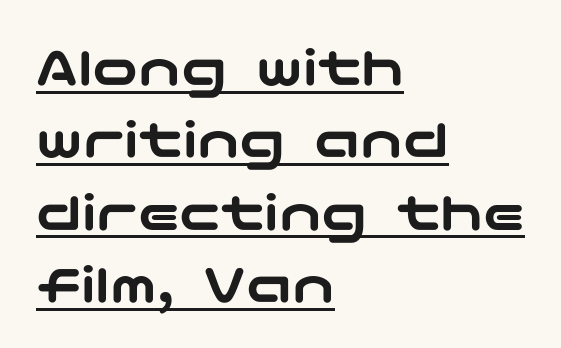
The image shows 57 px wide sans-serif type, upright; set left-aligned, normal line spacing (1.27x), normal letter spacing, underlined; low stroke contrast and a medium x-height.
